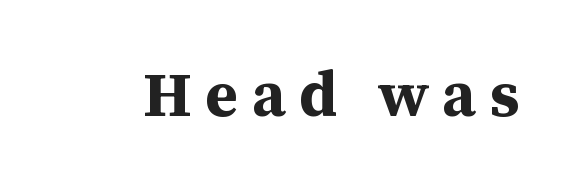
The image shows 63 px bold serif type, upright; set unusually wide letter spacing (+0.21 em), not underlined; medium stroke contrast and a medium x-height.
